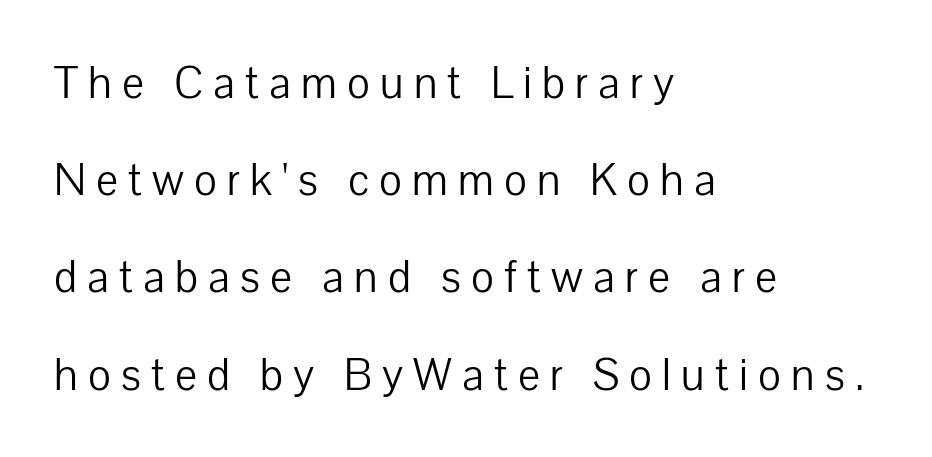
The image shows 44 px light sans-serif type, upright; set left-aligned, loose line spacing (2.21x), unusually wide letter spacing (+0.23 em), not underlined; low stroke contrast and a medium x-height.
